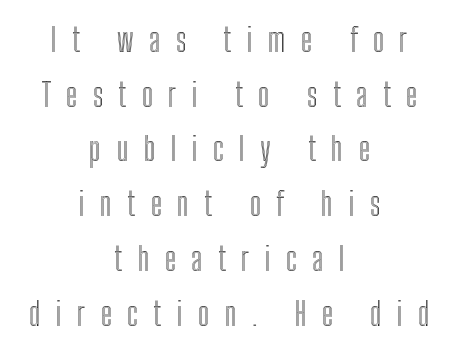
The face used here is proportionally spaced, like ordinary book or web type. Quick note: not italic, upright. Honestly, the letter spacing is so wide it's the main thing you notice. Reading down the block, each line starts at a different indent, mirrored at its end. Bare-footed words on every line.
